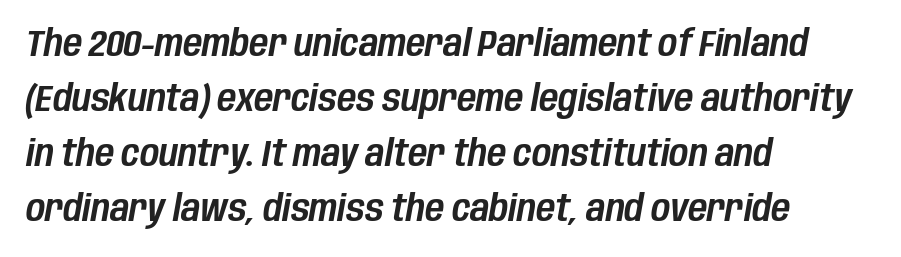
{"italic": "yes", "lean": "right", "slant_degrees": 10, "width": "condensed", "stroke_contrast": "low", "x_height": "large", "monospaced": "no", "underline": "no", "align": "left", "line_spacing": "normal", "line_spacing_ratio": 1.49, "letter_spacing": "normal", "letter_spacing_em": 0.0, "glyph_px": 37}
